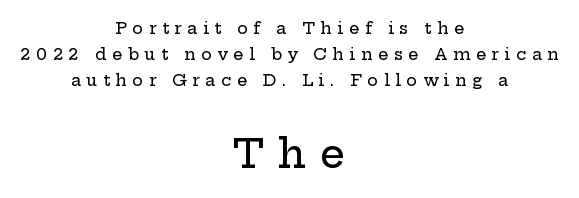
The image shows 40 px wide serif type, upright; set centered, normal line spacing (1.63x), unusually wide letter spacing (+0.35 em), not underlined; the second (bottom) block is 2.5x larger; low stroke contrast and a medium x-height.
